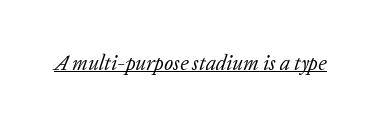
{"italic": "yes", "lean": "right", "slant_degrees": 20, "bold": "no", "underline": "yes", "letter_spacing": "normal", "letter_spacing_em": 0.0, "glyph_px": 21}
